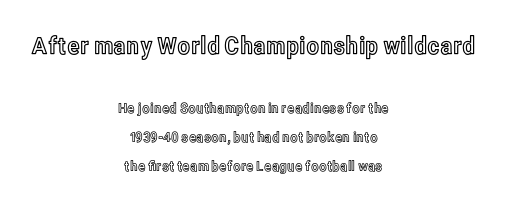
Q: Is the text italic (slanted)? A: No, it is upright.
Q: Is the text underlined? A: No.
Q: How is the paragraph aligned? A: Centered.
Q: Is the spacing between letters normal or unusually wide? A: Normal.
Q: Is the spacing between lines tight, normal or loose? A: Loose.
Q: Which block of text is set in a larger size, the first (top) or the second (bottom)? A: The first (top) one.
